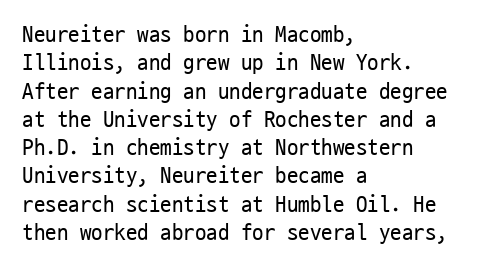
{"italic": "no", "bold": "no", "underline": "no", "align": "left", "line_spacing_ratio": 1.23, "letter_spacing": "normal", "letter_spacing_em": 0.0, "glyph_px": 23}
